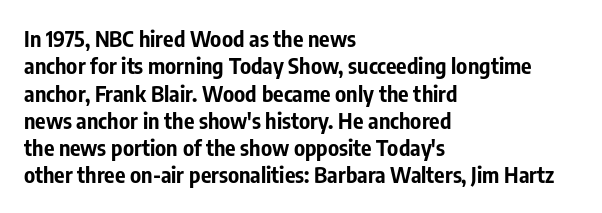
{"italic": "no", "bold": "yes", "underline": "no", "align": "left", "line_spacing_ratio": 1.24, "letter_spacing": "normal", "letter_spacing_em": 0.0, "glyph_px": 22}
